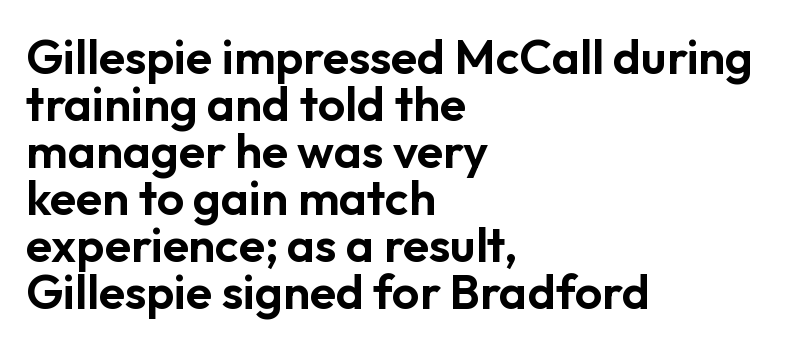
The image shows 48 px sans-serif type, upright; set left-aligned, tight line spacing (0.98x), normal letter spacing, not underlined; low stroke contrast and a medium x-height.
